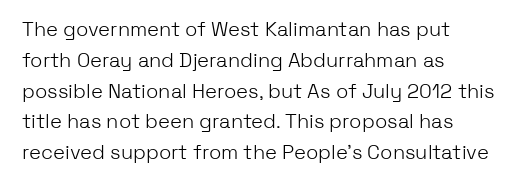
Q: Is the text bold? A: No.
Q: Is the text italic (slanted)? A: No, it is upright.
Q: Is the text underlined? A: No.
Q: How is the paragraph aligned? A: Left-aligned.
Q: Is the spacing between letters normal or unusually wide? A: Normal.
Q: Is the spacing between lines tight, normal or loose? A: Normal.
